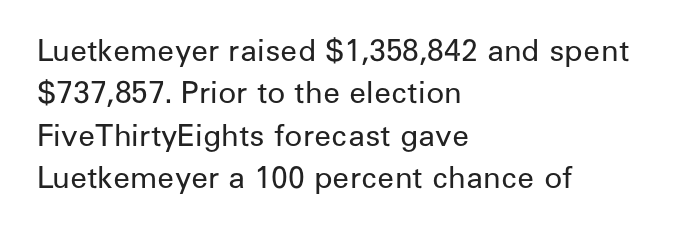
{"serif": "no", "italic": "no", "bold": "no", "weight": "regular", "width": "normal", "stroke_contrast": "low", "x_height": "medium", "monospaced": "no", "underline": "no", "align": "left", "line_spacing": "normal", "line_spacing_ratio": 1.41, "letter_spacing": "normal", "letter_spacing_em": 0.0, "glyph_px": 30}
